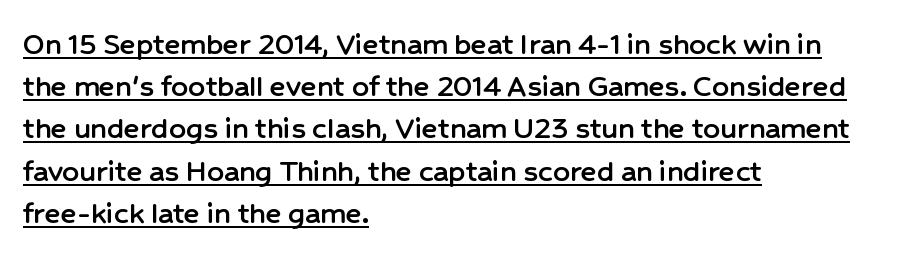
{"serif": "no", "italic": "no", "width": "normal", "stroke_contrast": "low", "x_height": "medium", "monospaced": "no", "underline": "yes", "align": "left", "line_spacing": "normal", "line_spacing_ratio": 1.28, "letter_spacing": "normal", "letter_spacing_em": 0.0, "glyph_px": 33}
